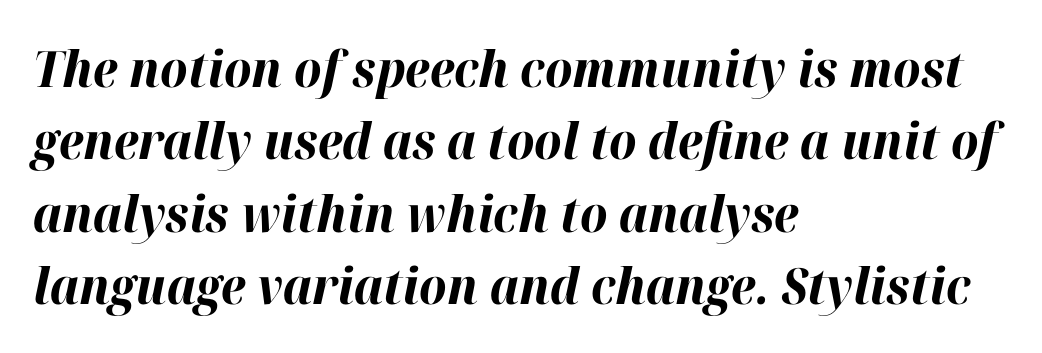
{"italic": "yes", "lean": "right", "slant_degrees": 12, "bold": "yes", "weight": "bold", "width": "normal", "stroke_contrast": "high", "x_height": "medium", "monospaced": "no", "underline": "no", "align": "left", "line_spacing": "normal", "line_spacing_ratio": 1.45, "letter_spacing": "normal", "letter_spacing_em": 0.0, "glyph_px": 50}
